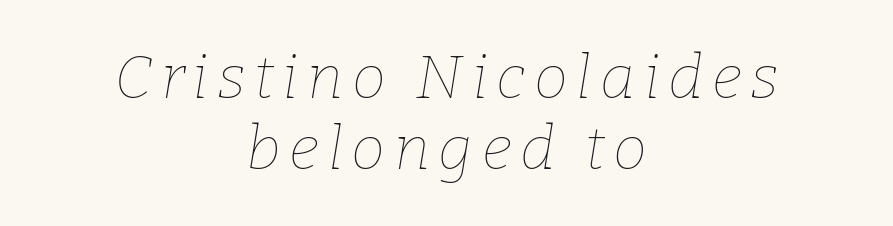
Yep, that's italic — everything's leaning. A centered setting, common on invitations and titles, is used for this passage. The typeface has the unassuming heft of standard copy or less. Type without underlining.
